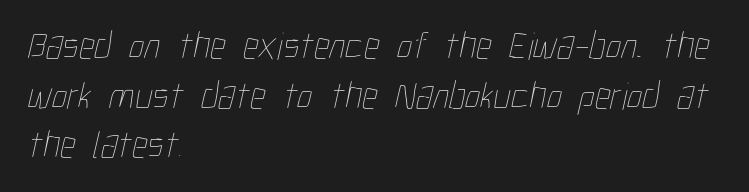
A typesetter would call this zero additional tracking. Each line starts at the same left margin while the right side varies. Proportional: the letters do not fall into vertical columns. The cut favours lightness, reaching ordinary text weight at its darkest. The block of text has a typical density, with ordinary space between rows.
